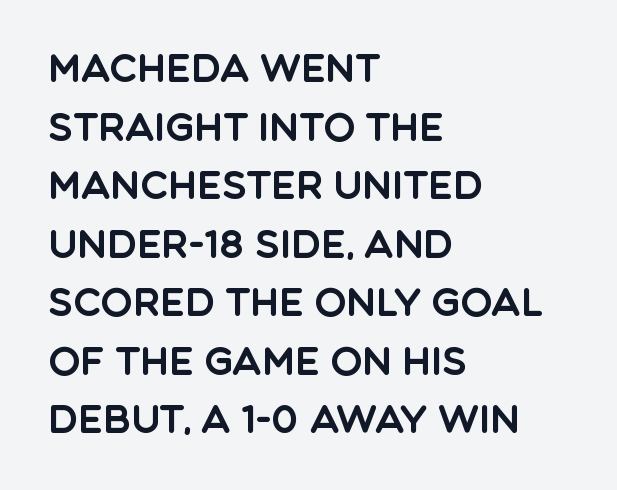
The image shows 38 px sans-serif type, upright; set left-aligned, normal line spacing (1.54x), normal letter spacing, not underlined; a large x-height.
